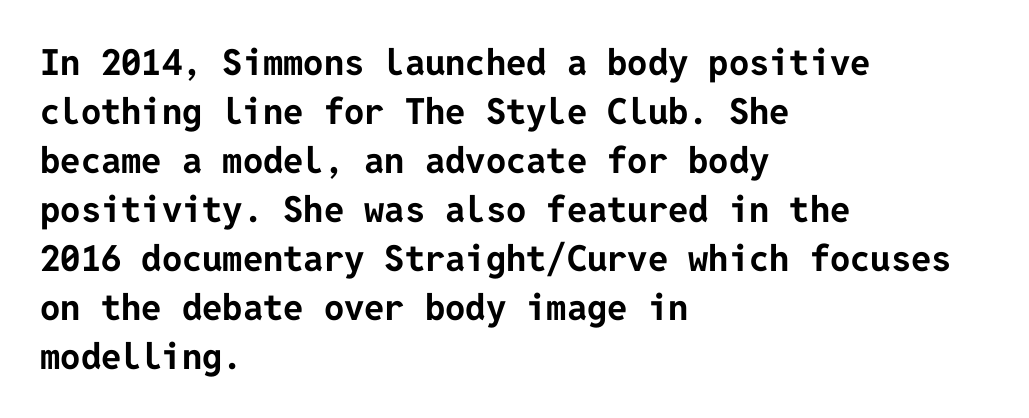
{"serif": "no", "italic": "no", "bold": "yes", "weight": "bold", "width": "normal", "stroke_contrast": "low", "x_height": "medium", "underline": "no", "align": "left", "line_spacing": "normal", "line_spacing_ratio": 1.36, "letter_spacing": "normal", "letter_spacing_em": 0.0, "glyph_px": 36}
